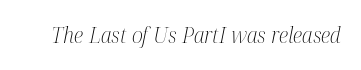
Q: Is the text bold? A: No.
Q: Is the text italic (slanted)? A: Yes, it leans right by about 12 degrees.
Q: Is the text underlined? A: No.
Q: Is the spacing between letters normal or unusually wide? A: Normal.
